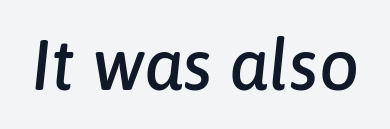
The image shows 71 px text type, italic (leaning right); set normal letter spacing, not underlined; low stroke contrast and a medium x-height.
